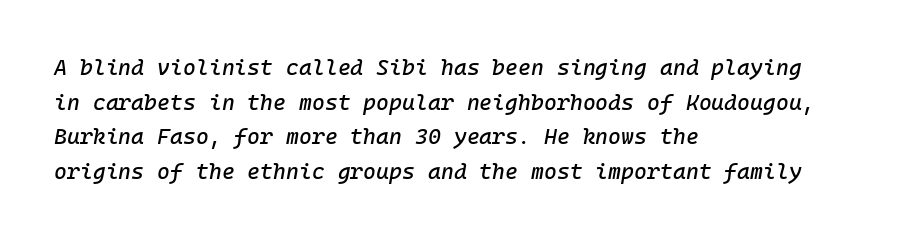
The image shows 22 px text type, italic (leaning right); set left-aligned, normal line spacing (1.57x), normal letter spacing, not underlined.
